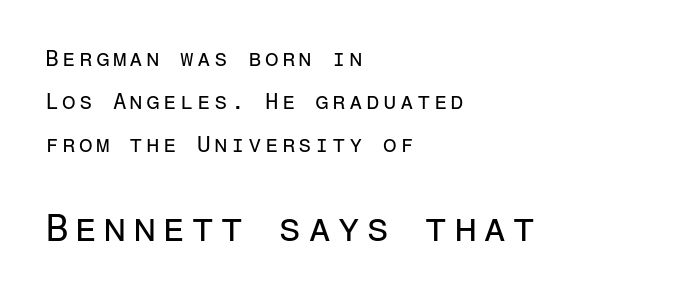
Q: Is the text bold? A: No.
Q: Is the text italic (slanted)? A: No, it is upright.
Q: Is the typeface a serif or a sans-serif typeface? A: Sans-serif.
Q: Is the text underlined? A: No.
Q: How is the paragraph aligned? A: Left-aligned.
Q: Is the spacing between lines tight, normal or loose? A: Loose.
Q: Which block of text is set in a larger size, the first (top) or the second (bottom)? A: The second (bottom) one.
Q: Width (condensed, normal, or wide)? A: Normal.
Q: Stroke contrast? A: Low.
Q: x-height? A: Medium.
Q: Monospaced? A: Yes.
